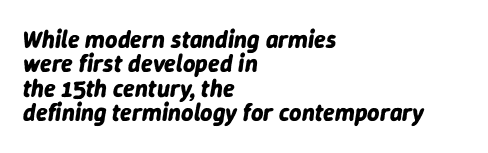
Q: Is the text bold? A: Yes.
Q: Is the text italic (slanted)? A: Yes, it leans right by about 9 degrees.
Q: Is the text underlined? A: No.
Q: How is the paragraph aligned? A: Left-aligned.
Q: Is the spacing between letters normal or unusually wide? A: Normal.
Q: Is the spacing between lines tight, normal or loose? A: Tight.
